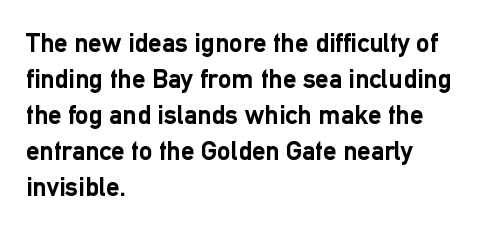
Is there much room between lines? A standard amount, neither cramped nor airy. This rendering features lettering with no underline. The typography opts for an upright posture over an oblique one. Standard letterfit; no display-style spreading of the glyphs. Line starts are locked; line ends wander. Heavy-handed strokes throughout: this text is bold.
